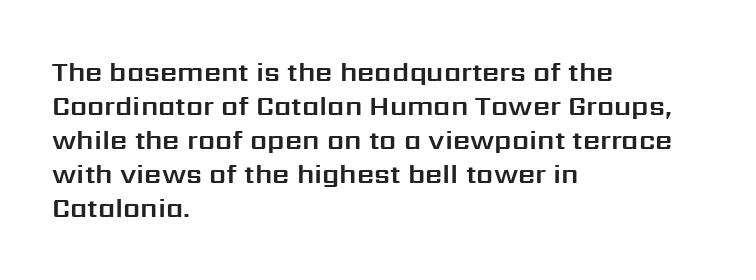
The image shows 27 px text type, upright; set left-aligned, normal line spacing (1.26x), normal letter spacing, not underlined.
